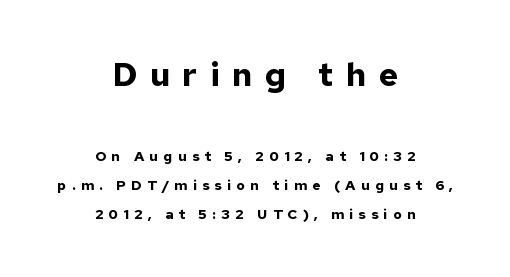
The image shows 33 px bold sans-serif type, upright; set centered, loose line spacing (2.06x), unusually wide letter spacing (+0.38 em), not underlined; the first (top) block is 2.36x larger; low stroke contrast and a medium x-height.
